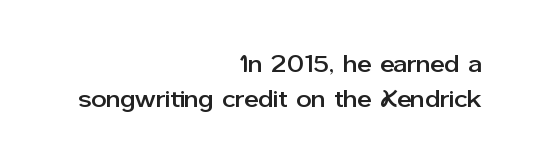
Q: Is the text italic (slanted)? A: No, it is upright.
Q: Is the text underlined? A: No.
Q: How is the paragraph aligned? A: Right-aligned.
Q: Is the spacing between letters normal or unusually wide? A: Normal.
Q: Is the spacing between lines tight, normal or loose? A: Normal.
